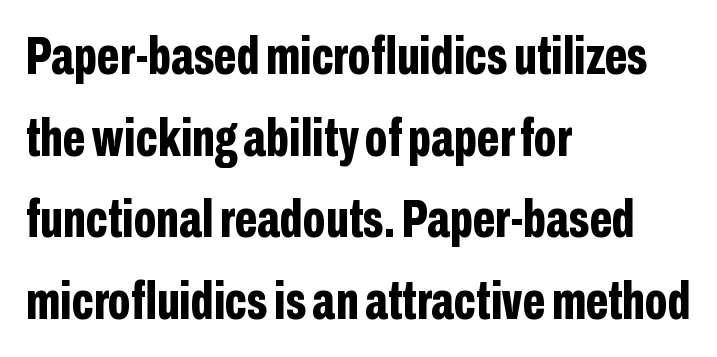
{"serif": "no", "italic": "no", "bold": "yes", "weight": "bold", "width": "condensed", "stroke_contrast": "low", "x_height": "medium", "monospaced": "no", "underline": "no", "align": "left", "line_spacing": "normal", "line_spacing_ratio": 1.51, "letter_spacing": "normal", "letter_spacing_em": 0.0, "glyph_px": 54}
